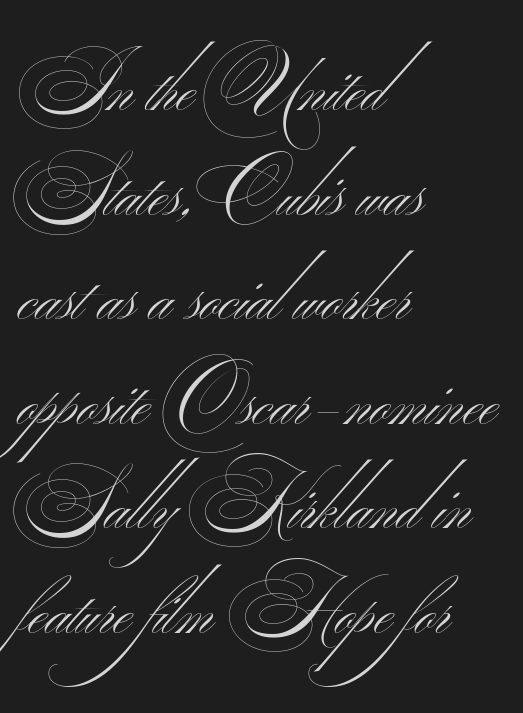
Q: Is the text bold? A: No.
Q: Is the typeface a serif or a sans-serif typeface? A: Sans-serif.
Q: Is the text underlined? A: No.
Q: How is the paragraph aligned? A: Left-aligned.
Q: Is the spacing between letters normal or unusually wide? A: Normal.
Q: Is the spacing between lines tight, normal or loose? A: Normal.
Q: Width (condensed, normal, or wide)? A: Wide.
Q: Stroke contrast? A: Medium.
Q: Monospaced? A: No.
